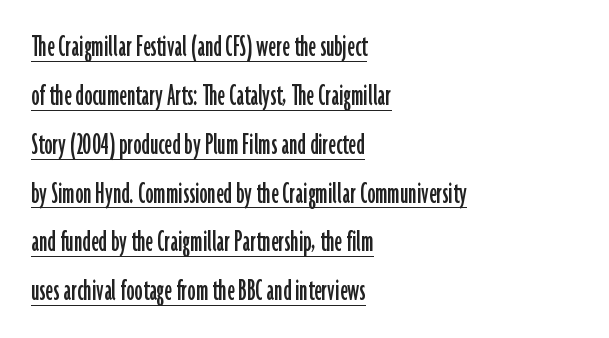
Has an underline been added? It has. A typesetter would call this zero additional tracking. Unlike italic type, these characters show no tilt at all. Horizontal alignment here is leftward, the default for most running prose.
